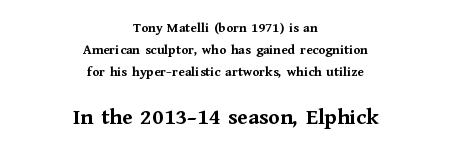
The image shows 23 px bold type, upright; set centered, normal line spacing (1.58x), normal letter spacing, not underlined; the second (bottom) block is 1.64x larger.
